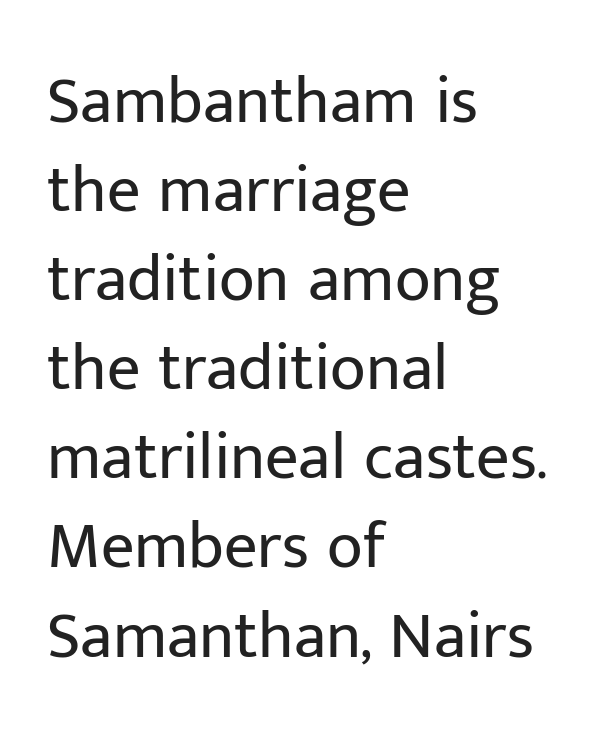
{"serif": "no", "italic": "no", "bold": "no", "weight": "regular", "width": "normal", "stroke_contrast": "low", "x_height": "medium", "monospaced": "no", "underline": "no", "align": "left", "line_spacing": "normal", "line_spacing_ratio": 1.35, "letter_spacing": "normal", "letter_spacing_em": 0.0, "glyph_px": 66}
